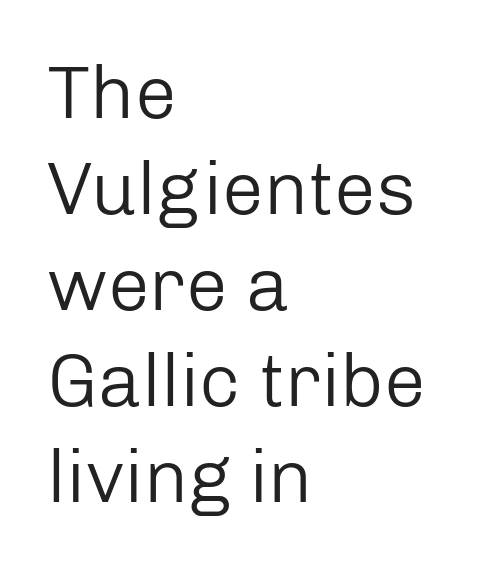
The image shows 75 px regular-weight sans-serif type, upright; set left-aligned, normal line spacing (1.28x), normal letter spacing, not underlined; low stroke contrast and a medium x-height.
